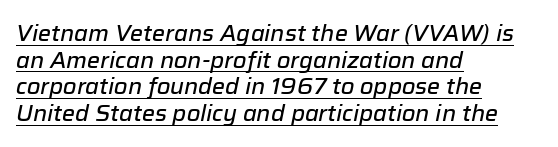
Descenders here cross a horizontal rule under the line. Look at the tracking — it's just the regular setting, nothing added. The rag falls on the right side of this text block. These lines were composed using italics.
